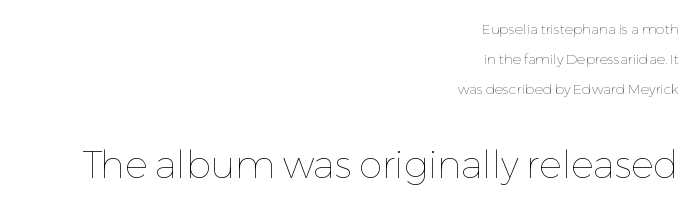
Q: Is the text bold? A: No.
Q: Is the text italic (slanted)? A: No, it is upright.
Q: Is the text underlined? A: No.
Q: How is the paragraph aligned? A: Right-aligned.
Q: Is the spacing between letters normal or unusually wide? A: Normal.
Q: Is the spacing between lines tight, normal or loose? A: Loose.
Q: Which block of text is set in a larger size, the first (top) or the second (bottom)? A: The second (bottom) one.
Q: Width (condensed, normal, or wide)? A: Normal.
Q: Stroke contrast? A: Low.
Q: x-height? A: Medium.
Q: Monospaced? A: No.
